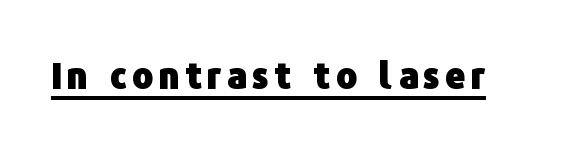
Q: Is the text bold? A: Yes.
Q: Is the text italic (slanted)? A: No, it is upright.
Q: Is the typeface a serif or a sans-serif typeface? A: Sans-serif.
Q: Is the text underlined? A: Yes.
Q: Width (condensed, normal, or wide)? A: Normal.
Q: Stroke contrast? A: Low.
Q: x-height? A: Medium.
Q: Monospaced? A: No.
